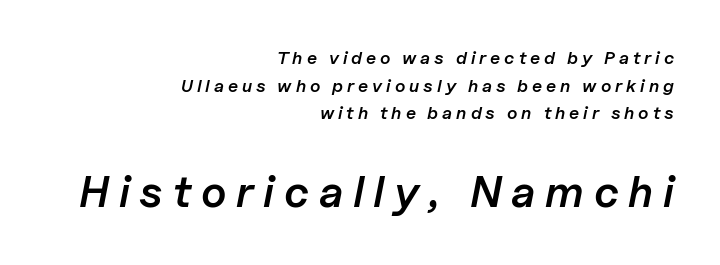
The image shows 44 px semibold type, italic (leaning right); set right-aligned, normal line spacing (1.54x), unusually wide letter spacing (+0.22 em), not underlined; the second (bottom) block is 2.44x larger; low stroke contrast and a medium x-height.
